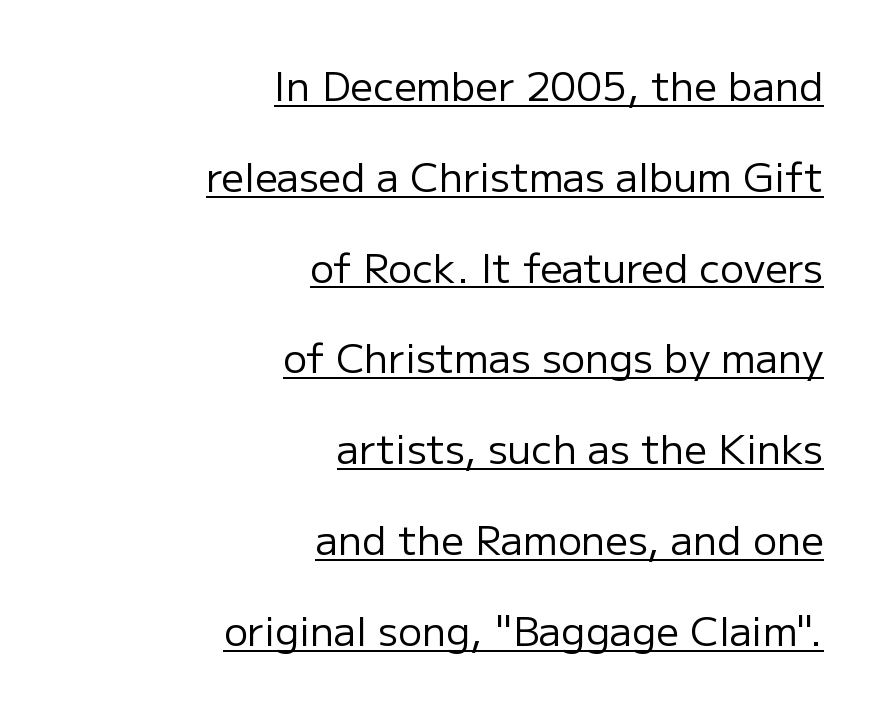
{"serif": "no", "italic": "no", "bold": "no", "weight": "regular", "width": "normal", "stroke_contrast": "low", "x_height": "medium", "monospaced": "no", "underline": "yes", "align": "right", "line_spacing": "loose", "line_spacing_ratio": 2.27, "letter_spacing": "normal", "letter_spacing_em": 0.0, "glyph_px": 40}
